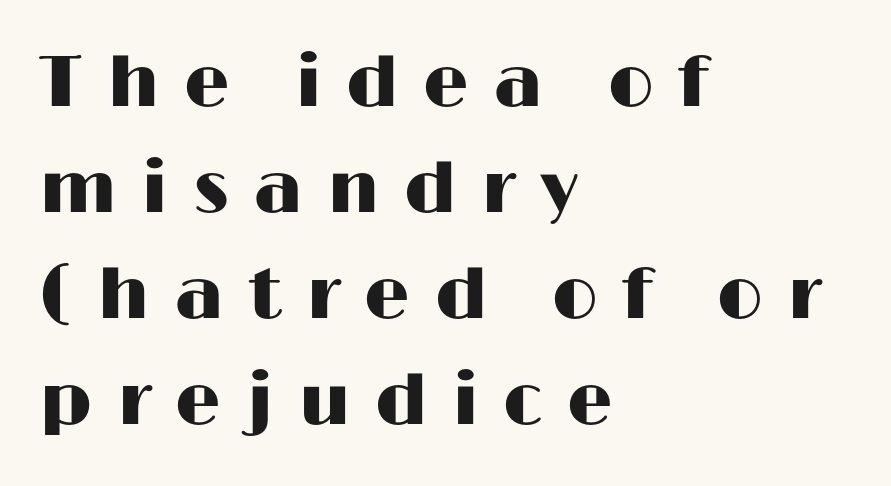
{"serif": "no", "italic": "no", "width": "wide", "stroke_contrast": "high", "x_height": "medium", "monospaced": "no", "underline": "no", "align": "left", "line_spacing": "normal", "line_spacing_ratio": 1.47, "letter_spacing": "wide", "letter_spacing_em": 0.34, "glyph_px": 72}
